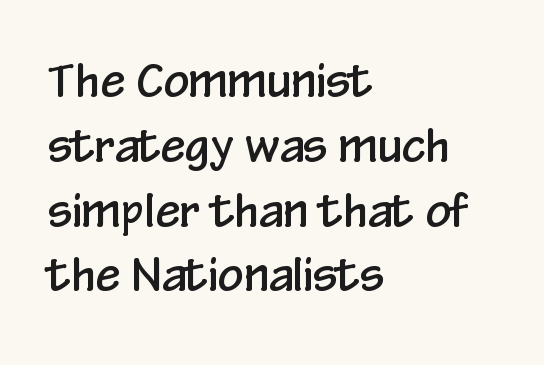
{"serif": "no", "italic": "no", "width": "condensed", "stroke_contrast": "low", "x_height": "medium", "monospaced": "no", "underline": "no", "align": "left", "line_spacing": "normal", "line_spacing_ratio": 1.44, "letter_spacing": "normal", "letter_spacing_em": 0.0, "glyph_px": 45}
